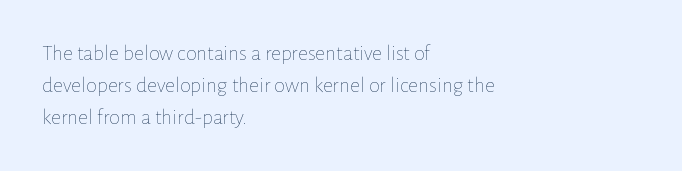
Q: Is the text bold? A: No.
Q: Is the text italic (slanted)? A: No, it is upright.
Q: Is the text underlined? A: No.
Q: How is the paragraph aligned? A: Left-aligned.
Q: Is the spacing between letters normal or unusually wide? A: Normal.
Q: Is the spacing between lines tight, normal or loose? A: Normal.
